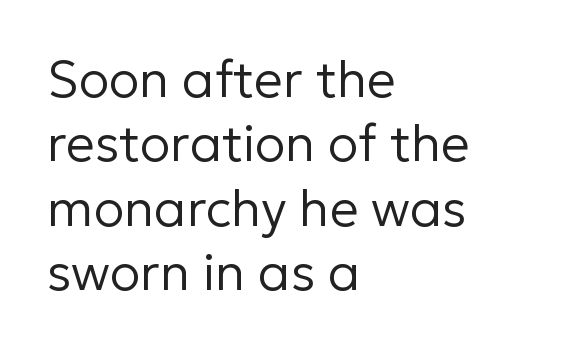
These lines are rendered in a variable-pitch font. Line spacing here is normal. Does the copy run flush right? No — it runs flush left. Anything drawn beneath the words? Only blank space.
